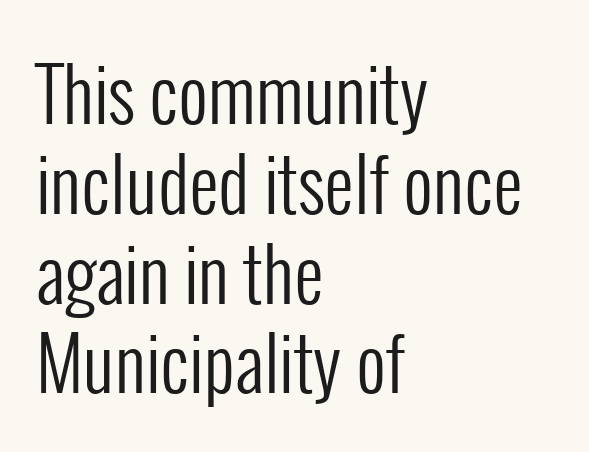
Caption: multi-line text, flush left, ragged right. Think of a printed novel: that variable character pitch is what you see here. Nothing sits at the stroke ends, so this counts as sans-serif. The tracking reads as untouched default to a designer's eye. Tall strokes in this sample are plumb rather than angled.
